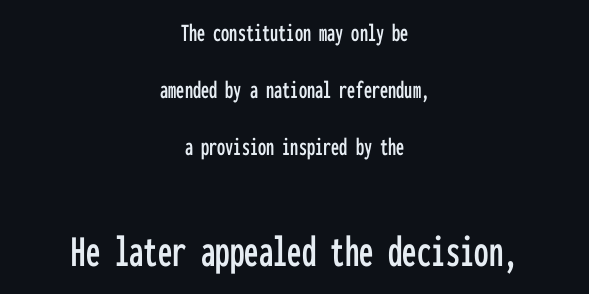
The image shows 46 px condensed sans-serif type, upright, monospaced; set centered, loose line spacing (2.2x), normal letter spacing, not underlined; the second (bottom) block is 1.77x larger; low stroke contrast and a medium x-height.
